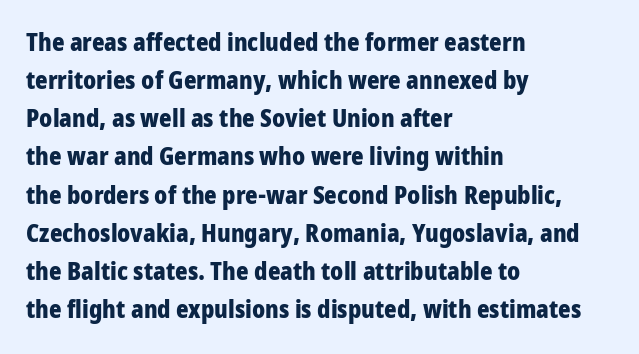
{"italic": "no", "bold": "yes", "underline": "no", "align": "left", "line_spacing": "normal", "line_spacing_ratio": 1.59, "letter_spacing": "normal", "letter_spacing_em": 0.0, "glyph_px": 24}
